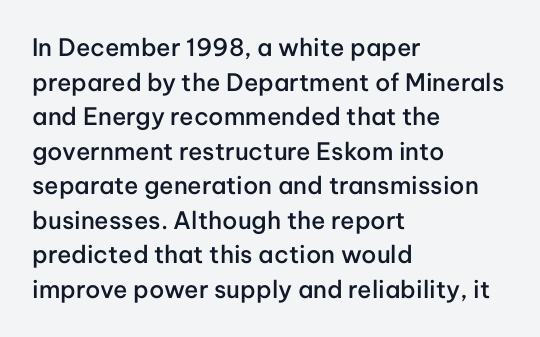
Inter-character spacing is left at the font's built-in metrics. Is there any slant? The stems are plumb. Reading down the block, your eye returns to a fixed left position each line. A semibold gives these letters moderate extra thickness, short of bold.
